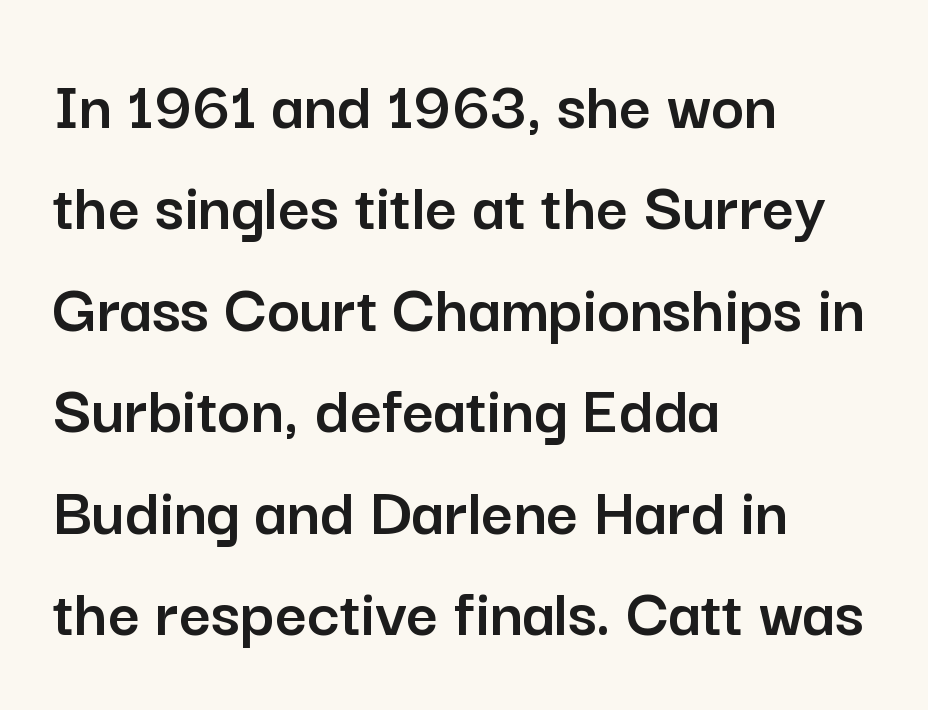
{"serif": "no", "italic": "no", "width": "normal", "stroke_contrast": "low", "x_height": "medium", "monospaced": "no", "underline": "no", "align": "left", "line_spacing": "normal", "line_spacing_ratio": 1.45, "letter_spacing": "normal", "letter_spacing_em": 0.0, "glyph_px": 70}
